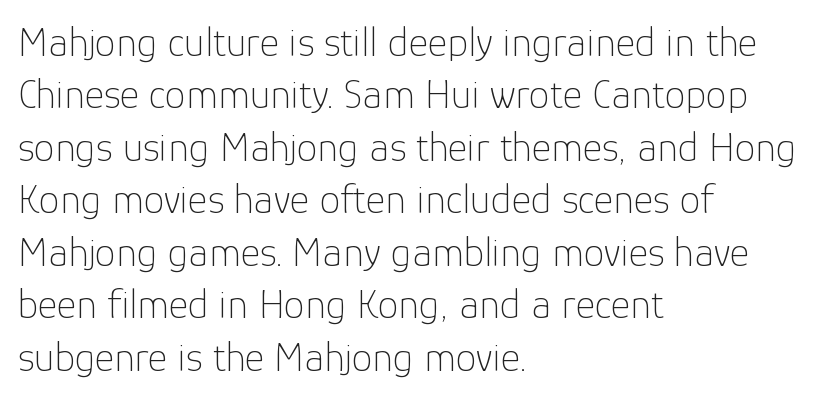
Q: Is the text bold? A: No.
Q: Is the text italic (slanted)? A: No, it is upright.
Q: Is the typeface a serif or a sans-serif typeface? A: Sans-serif.
Q: Is the text underlined? A: No.
Q: How is the paragraph aligned? A: Left-aligned.
Q: Is the spacing between letters normal or unusually wide? A: Normal.
Q: Is the spacing between lines tight, normal or loose? A: Normal.
Q: Width (condensed, normal, or wide)? A: Normal.
Q: Stroke contrast? A: Low.
Q: x-height? A: Medium.
Q: Monospaced? A: No.
